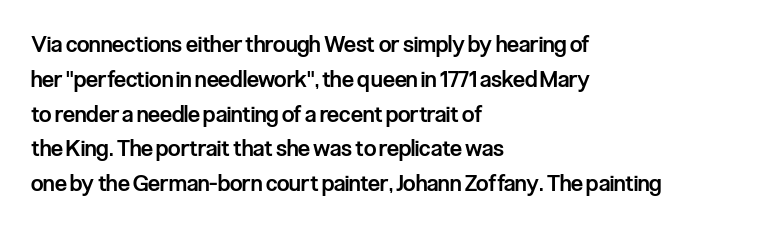
Q: Is the text bold? A: Semi-bold.
Q: Is the text italic (slanted)? A: No, it is upright.
Q: Is the text underlined? A: No.
Q: How is the paragraph aligned? A: Left-aligned.
Q: Is the spacing between letters normal or unusually wide? A: Normal.
Q: Is the spacing between lines tight, normal or loose? A: Normal.
